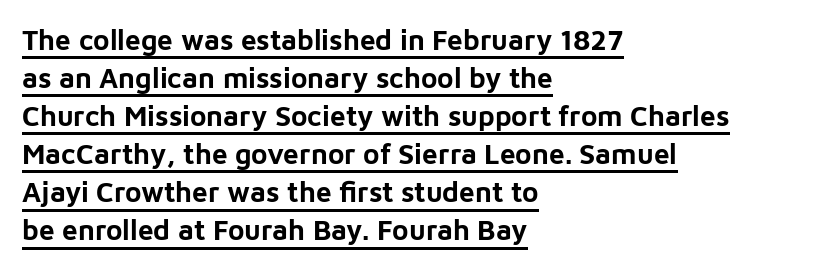
{"serif": "no", "italic": "no", "bold": "yes", "weight": "bold", "width": "normal", "stroke_contrast": "low", "x_height": "medium", "monospaced": "no", "underline": "yes", "align": "left", "line_spacing": "normal", "line_spacing_ratio": 1.36, "letter_spacing": "normal", "letter_spacing_em": 0.0, "glyph_px": 28}
